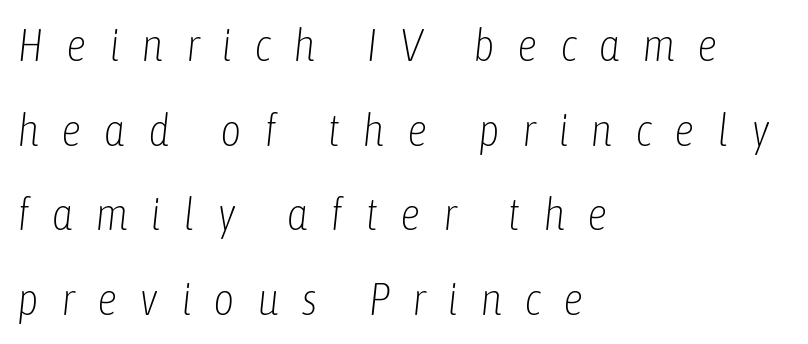
The image shows 46 px light, condensed type, italic (leaning right); set left-aligned, line spacing 1.84x, unusually wide letter spacing (+0.48 em), not underlined; low stroke contrast and a medium x-height.
